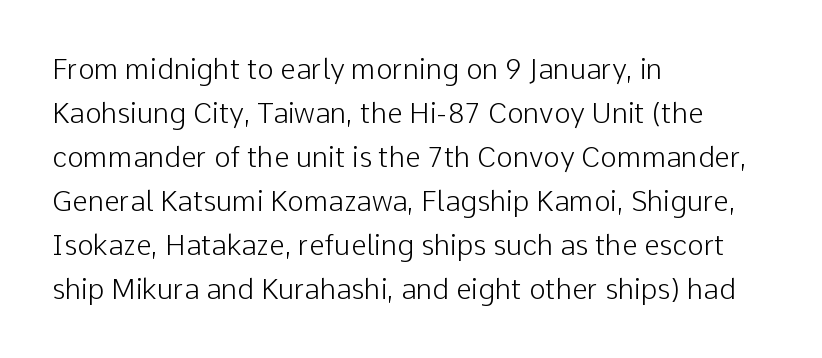
The image shows 28 px light sans-serif type, upright; set left-aligned, normal line spacing (1.57x), normal letter spacing, not underlined; low stroke contrast and a medium x-height.
